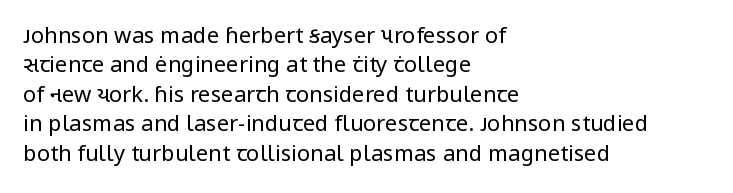
The image shows 22 px text type, upright; set left-aligned, normal line spacing (1.34x), normal letter spacing, not underlined.
